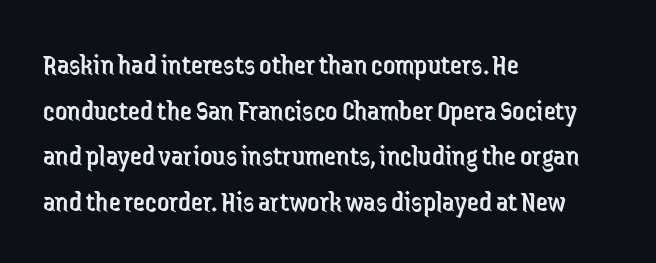
The image shows 30 px regular-weight, condensed sans-serif type, upright; set left-aligned, normal line spacing (1.52x), normal letter spacing, not underlined; low stroke contrast and a medium x-height.
